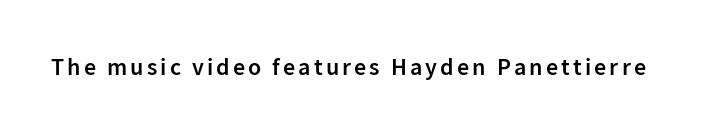
Q: Is the text bold? A: Semi-bold.
Q: Is the text italic (slanted)? A: No, it is upright.
Q: Is the text underlined? A: No.
